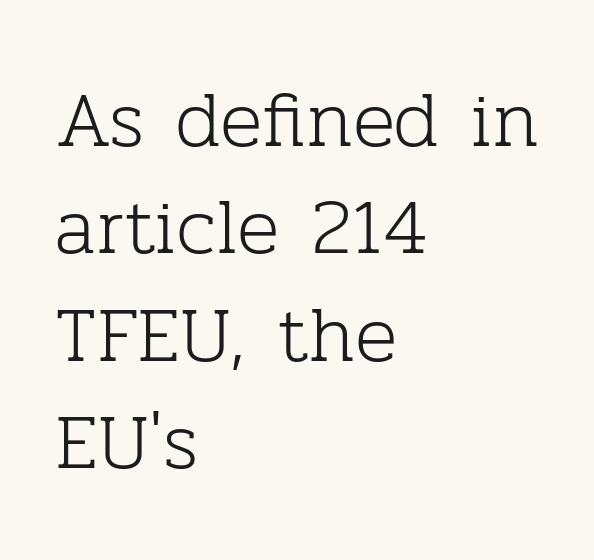
Q: Is the text bold? A: No.
Q: Is the text italic (slanted)? A: No, it is upright.
Q: Is the typeface a serif or a sans-serif typeface? A: Serif.
Q: Is the text underlined? A: No.
Q: How is the paragraph aligned? A: Left-aligned.
Q: Is the spacing between letters normal or unusually wide? A: Normal.
Q: Is the spacing between lines tight, normal or loose? A: Normal.
Q: Width (condensed, normal, or wide)? A: Normal.
Q: Stroke contrast? A: Low.
Q: x-height? A: Medium.
Q: Monospaced? A: No.
